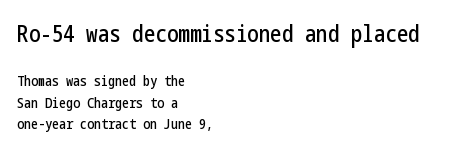
Q: Is the text italic (slanted)? A: No, it is upright.
Q: Is the text underlined? A: No.
Q: How is the paragraph aligned? A: Left-aligned.
Q: Is the spacing between letters normal or unusually wide? A: Normal.
Q: Is the spacing between lines tight, normal or loose? A: Normal.
Q: Which block of text is set in a larger size, the first (top) or the second (bottom)? A: The first (top) one.
